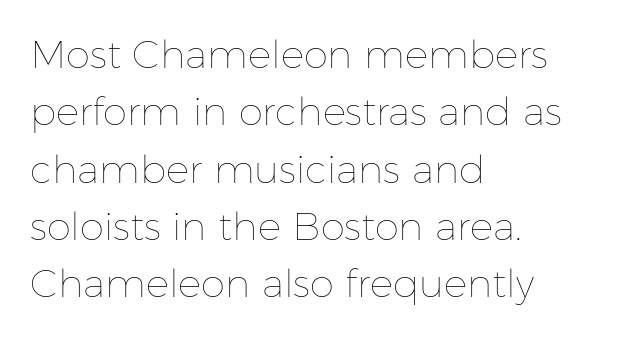
{"italic": "no", "bold": "no", "weight": "thin", "width": "normal", "stroke_contrast": "low", "x_height": "medium", "monospaced": "no", "underline": "no", "align": "left", "line_spacing": "normal", "line_spacing_ratio": 1.47, "letter_spacing": "normal", "letter_spacing_em": 0.0, "glyph_px": 39}
